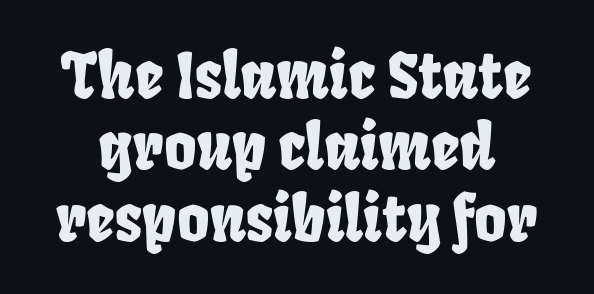
Q: Is the typeface a serif or a sans-serif typeface? A: Sans-serif.
Q: Is the text underlined? A: No.
Q: Is the spacing between letters normal or unusually wide? A: Normal.
Q: Is the spacing between lines tight, normal or loose? A: Tight.
Q: Width (condensed, normal, or wide)? A: Condensed.
Q: Stroke contrast? A: Low.
Q: x-height? A: Large.
Q: Monospaced? A: No.
